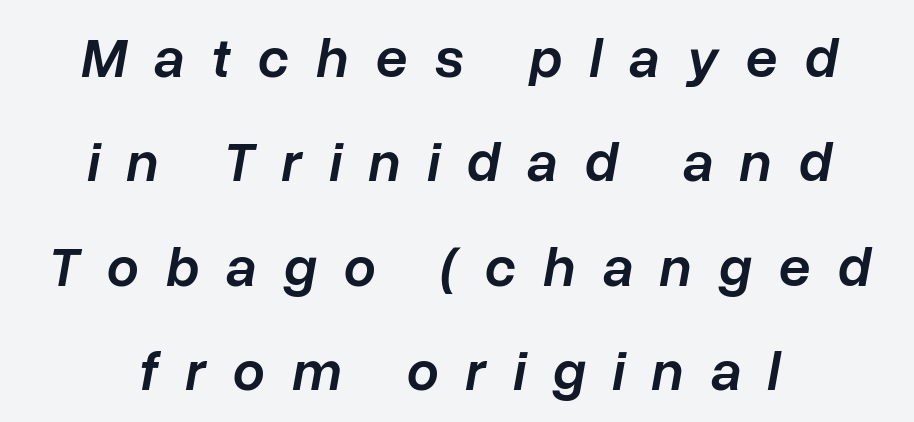
Beneath every word, the page is bare. Italic? Definitely — the glyphs are oblique. Glyph-to-glyph distance is far greater than everyday printed text. A semibold gives these letters moderate extra thickness, short of bold. These lines are rendered in a variable-pitch font. Line starts and ends both wander, symmetrically.
